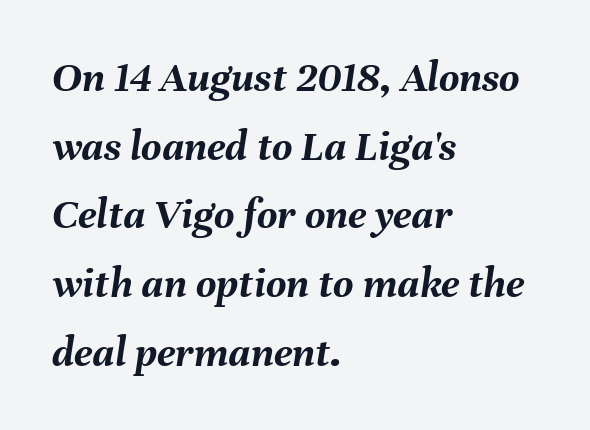
{"italic": "yes", "lean": "right", "slant_degrees": 8, "bold": "yes", "weight": "semibold", "width": "normal", "stroke_contrast": "medium", "x_height": "medium", "monospaced": "no", "underline": "no", "align": "left", "line_spacing": "normal", "line_spacing_ratio": 1.56, "letter_spacing": "normal", "letter_spacing_em": 0.0, "glyph_px": 44}
